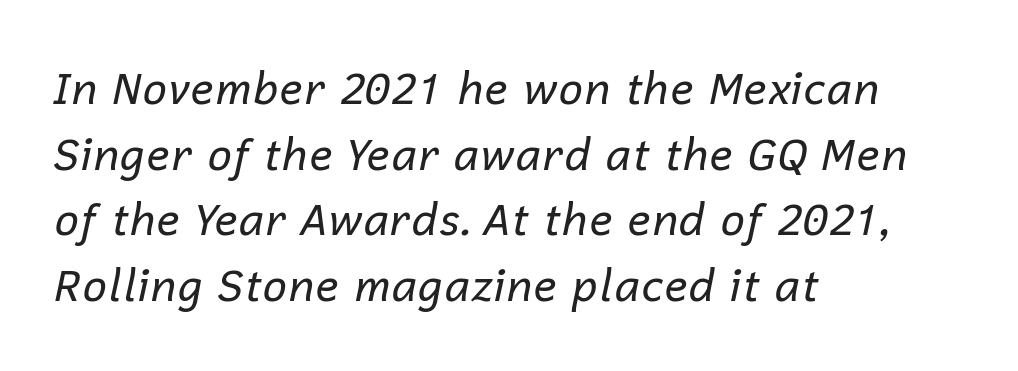
Q: Is the text bold? A: No.
Q: Is the text italic (slanted)? A: Yes, it leans right by about 12 degrees.
Q: Is the text underlined? A: No.
Q: How is the paragraph aligned? A: Left-aligned.
Q: Is the spacing between letters normal or unusually wide? A: Normal.
Q: Is the spacing between lines tight, normal or loose? A: Normal.
Q: Width (condensed, normal, or wide)? A: Normal.
Q: Stroke contrast? A: Low.
Q: x-height? A: Medium.
Q: Monospaced? A: No.
